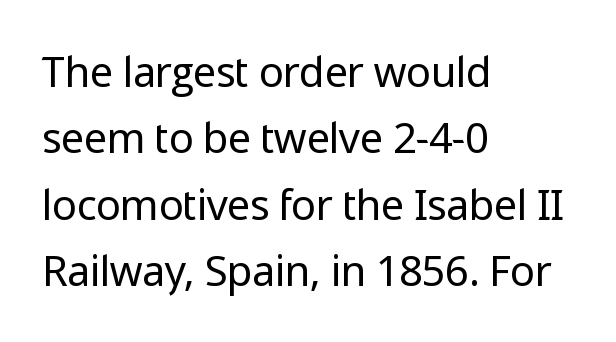
The image shows 42 px regular-weight sans-serif type, upright; set left-aligned, normal line spacing (1.58x), normal letter spacing, not underlined; low stroke contrast and a medium x-height.
